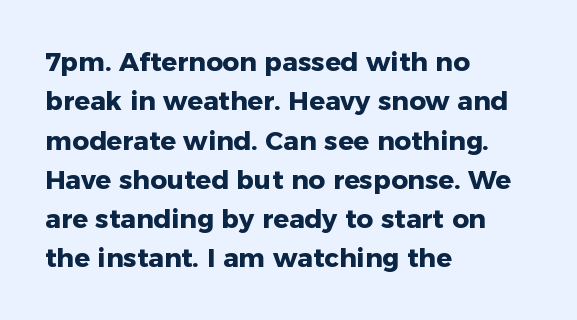
Typeset ragged right — the left edge is the straight one. The passage shown is not underscored anywhere. The lettering stays uniformly vertical, giving the passage a roman look. Short note: letters normally spaced.
